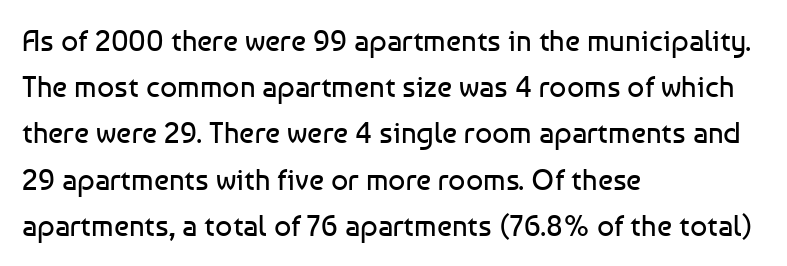
Anything drawn beneath the words? Only blank space. Letters have the restrained weight of plain body copy at most. Letter spacing: default. How would I describe the line gaps? Plain and ordinary. Left-aligned paragraph, ragged on the right.
